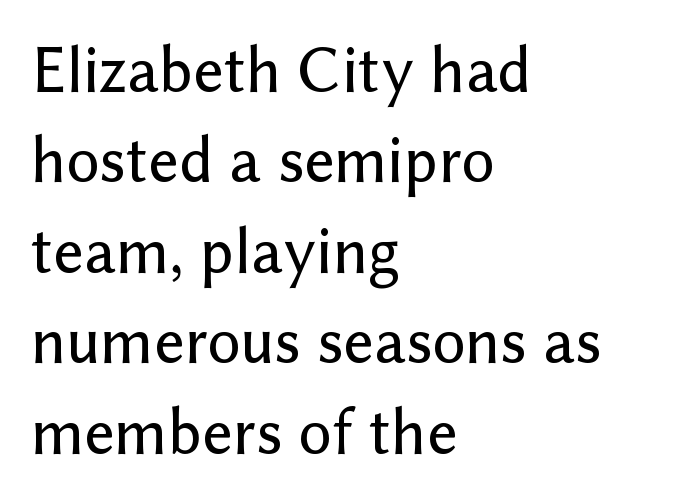
You could not count columns in this text — the font is proportionally spaced. The block of text has a typical density, with ordinary space between rows. Descender tails drop into unmarked territory. The passage is arranged the way most books set body copy — flush left.
